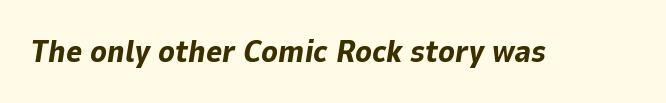
Q: Is the text bold? A: Yes.
Q: Is the text italic (slanted)? A: Yes, it leans right by about 9 degrees.
Q: Is the text underlined? A: No.
Q: Is the spacing between letters normal or unusually wide? A: Normal.
Q: Width (condensed, normal, or wide)? A: Normal.
Q: Stroke contrast? A: Low.
Q: x-height? A: Medium.
Q: Monospaced? A: No.
